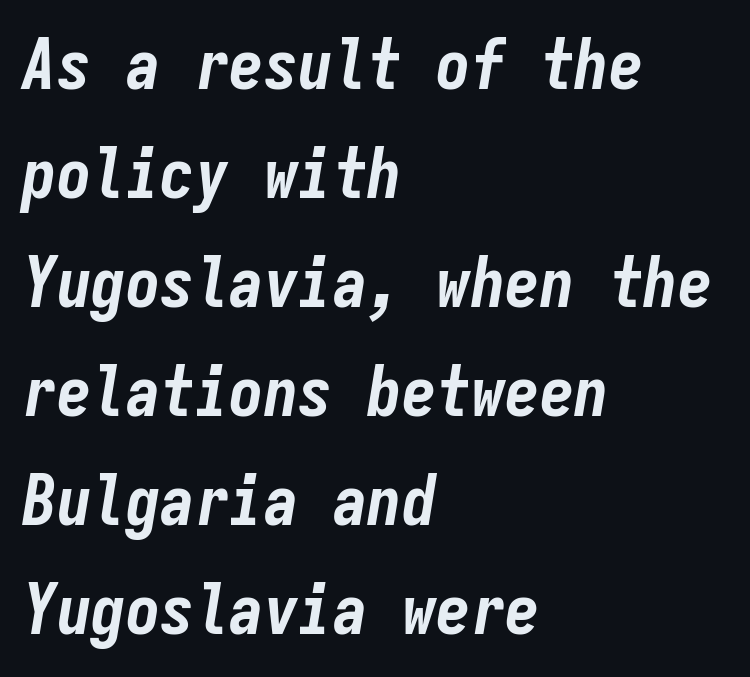
The image shows 69 px bold, condensed type, italic (leaning right), monospaced; set left-aligned, normal line spacing (1.58x), normal letter spacing, not underlined; low stroke contrast and a medium x-height.
